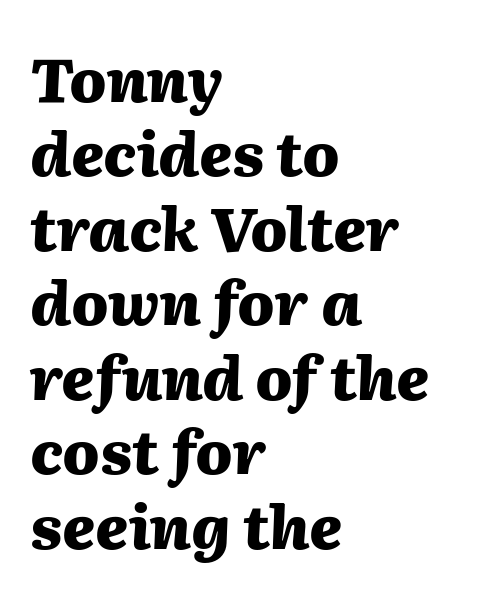
Q: Is the text bold? A: Yes.
Q: Is the text italic (slanted)? A: Yes, it leans right by about 2 degrees.
Q: Is the text underlined? A: No.
Q: How is the paragraph aligned? A: Left-aligned.
Q: Is the spacing between letters normal or unusually wide? A: Normal.
Q: Width (condensed, normal, or wide)? A: Normal.
Q: Stroke contrast? A: Medium.
Q: x-height? A: Medium.
Q: Monospaced? A: No.
